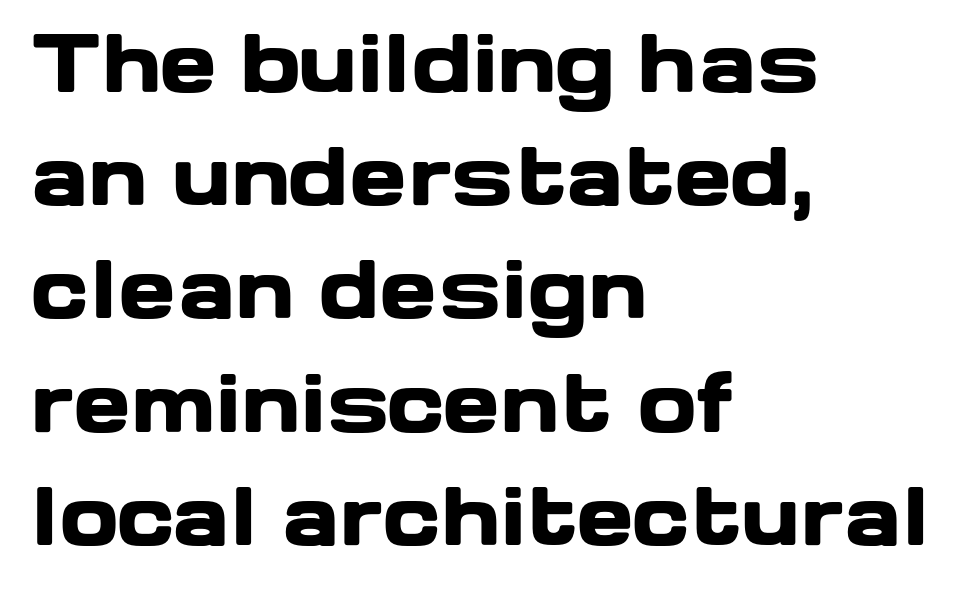
A clean baseline with only descenders dipping below it. The typeface chosen for these lines omits serifs. Does extra space separate the letters? No, they use regular spacing. The face used here has the dense, thick strokes of a bold. A typesetter would call this proportional, since set widths differ per character. This sample keeps an unexceptional amount of space between lines.
